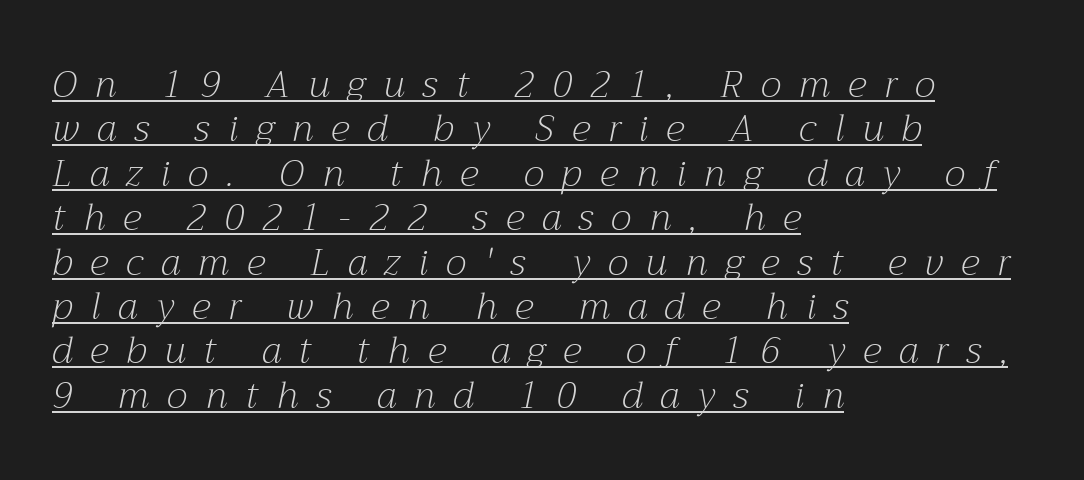
{"serif": "yes", "italic": "yes", "lean": "right", "slant_degrees": 12, "bold": "no", "weight": "light", "width": "normal", "stroke_contrast": "medium", "x_height": "medium", "monospaced": "no", "underline": "yes", "align": "left", "line_spacing_ratio": 1.2, "letter_spacing": "wide", "letter_spacing_em": 0.49, "glyph_px": 37}
